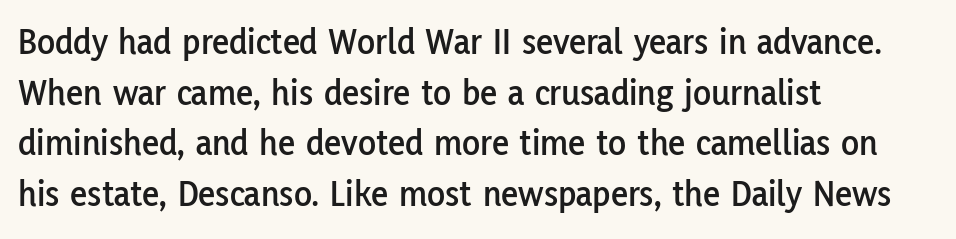
Descender tails drop into unmarked territory. If you drew a ruler down the left edge, every line would touch it. You could not count columns in this text — the font is proportionally spaced. The letters stand upright; this is a roman face.
